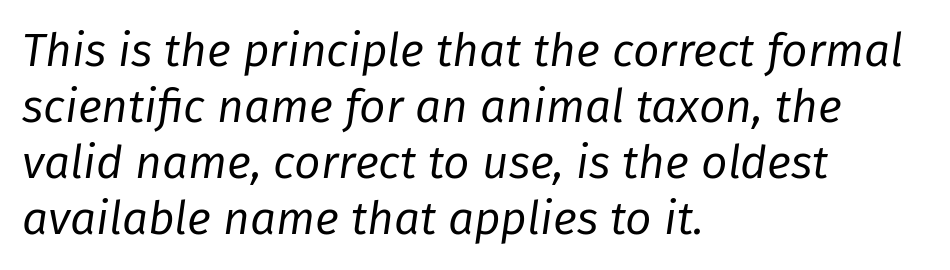
Do the characters align in a grid? No, the font is proportional. If you drew a ruler down the left edge, every line would touch it. Tall strokes in this sample are angled rather than plumb. The gaps between neighbouring characters are ordinary and unremarkable.
